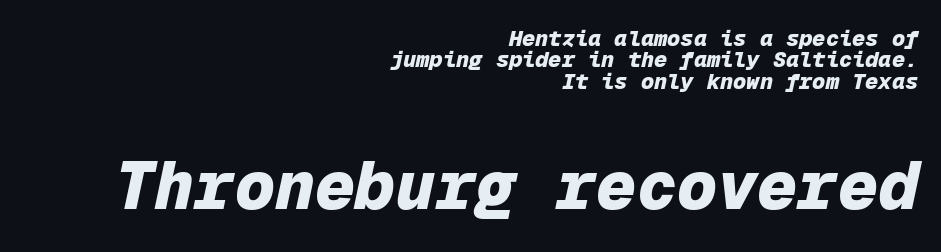
Q: Is the text bold? A: Yes.
Q: Is the text italic (slanted)? A: Yes, it leans right by about 12 degrees.
Q: Is the text underlined? A: No.
Q: How is the paragraph aligned? A: Right-aligned.
Q: Is the spacing between letters normal or unusually wide? A: Normal.
Q: Is the spacing between lines tight, normal or loose? A: Tight.
Q: Which block of text is set in a larger size, the first (top) or the second (bottom)? A: The second (bottom) one.
Q: Width (condensed, normal, or wide)? A: Normal.
Q: Stroke contrast? A: Low.
Q: x-height? A: Medium.
Q: Monospaced? A: Yes.
